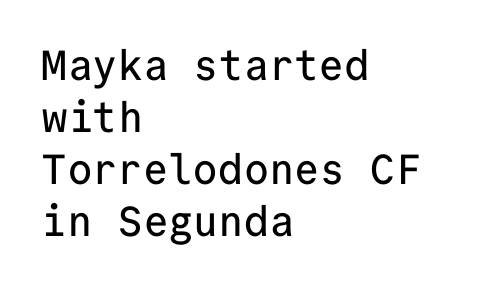
{"serif": "no", "italic": "no", "width": "normal", "stroke_contrast": "low", "x_height": "medium", "monospaced": "yes", "underline": "no", "align": "left", "line_spacing_ratio": 1.24, "letter_spacing": "normal", "letter_spacing_em": 0.0, "glyph_px": 42}
